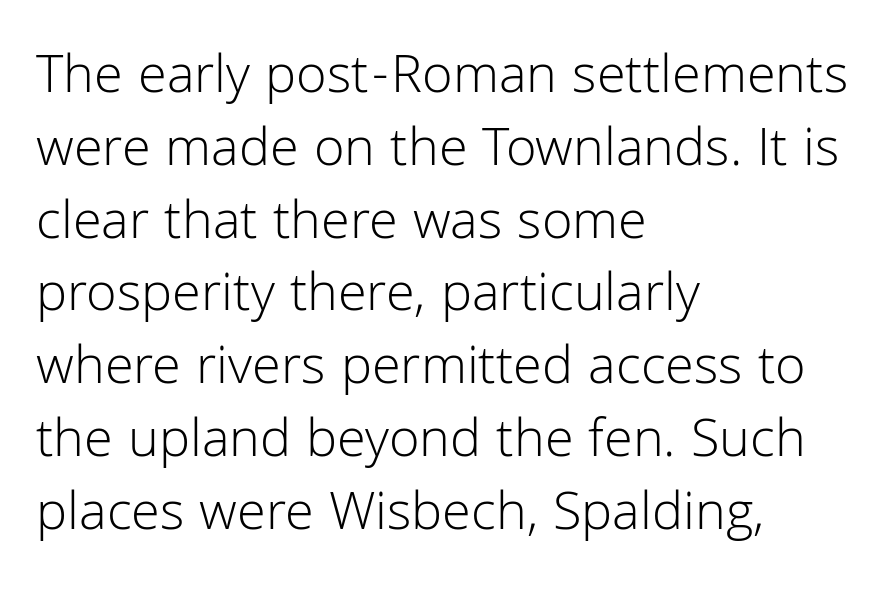
Q: Is the text bold? A: No.
Q: Is the text italic (slanted)? A: No, it is upright.
Q: Is the typeface a serif or a sans-serif typeface? A: Sans-serif.
Q: Is the text underlined? A: No.
Q: How is the paragraph aligned? A: Left-aligned.
Q: Is the spacing between letters normal or unusually wide? A: Normal.
Q: Is the spacing between lines tight, normal or loose? A: Normal.
Q: Width (condensed, normal, or wide)? A: Normal.
Q: Stroke contrast? A: Low.
Q: x-height? A: Medium.
Q: Monospaced? A: No.
